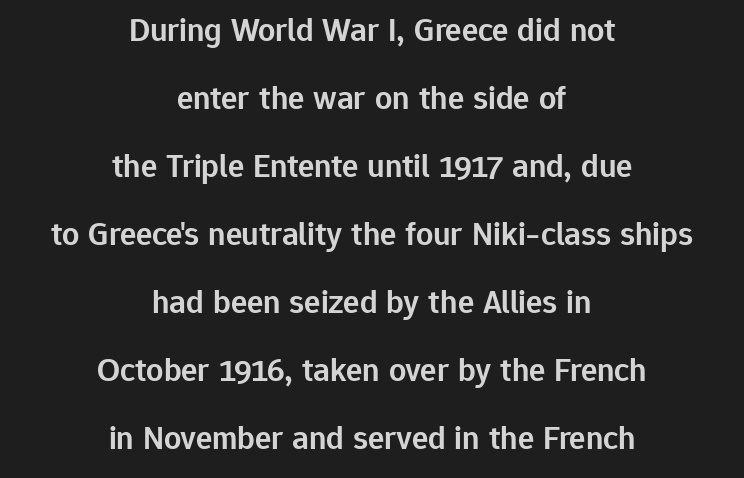
{"serif": "no", "italic": "no", "bold": "semi", "weight": "semibold", "width": "normal", "stroke_contrast": "low", "x_height": "medium", "monospaced": "no", "underline": "no", "align": "center", "line_spacing": "loose", "line_spacing_ratio": 2.0, "letter_spacing": "normal", "letter_spacing_em": 0.0, "glyph_px": 34}
